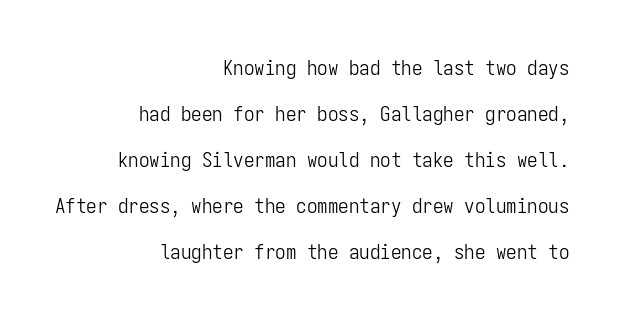
{"italic": "no", "bold": "no", "underline": "no", "align": "right", "line_spacing": "loose", "line_spacing_ratio": 2.19, "letter_spacing": "normal", "letter_spacing_em": 0.0, "glyph_px": 21}
